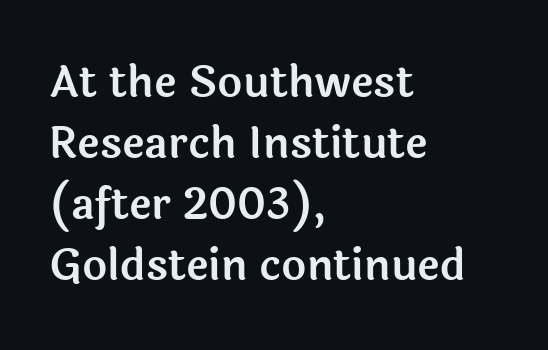
{"serif": "no", "italic": "no", "width": "normal", "x_height": "medium", "monospaced": "no", "underline": "no", "align": "left", "line_spacing": "normal", "line_spacing_ratio": 1.42, "letter_spacing": "normal", "letter_spacing_em": 0.0, "glyph_px": 43}
